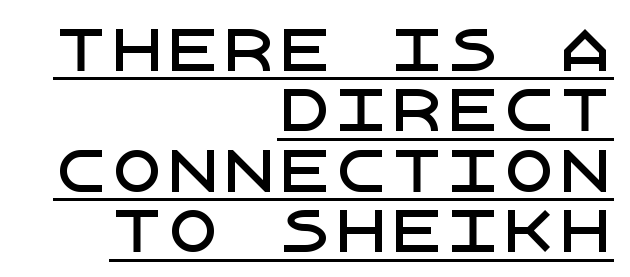
{"serif": "no", "italic": "no", "width": "normal", "stroke_contrast": "low", "x_height": "large", "underline": "yes", "align": "right", "line_spacing": "tight", "line_spacing_ratio": 1.08, "letter_spacing": "normal", "letter_spacing_em": 0.0, "glyph_px": 56}
